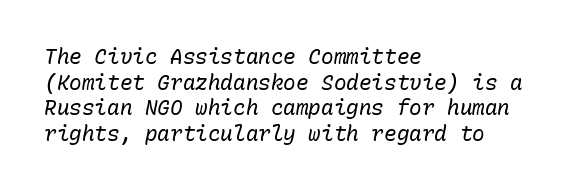
Emphasis-style slanted type is in use. How are the letters spaced? Ordinarily, with no added tracking. One-word summary of the alignment: left. The weight tops out at a normal text grade. This rendering features lettering with no underline.
